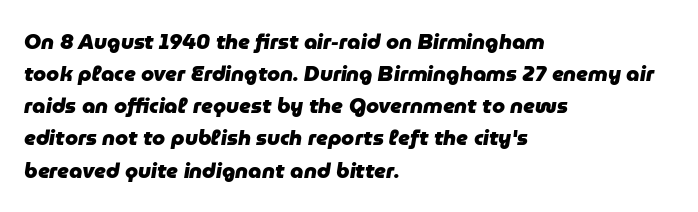
Regarding leading, the lines here are spaced in the standard way. Is the type bold? Yes — the strokes are clearly thick and heavy. Descenders hang freely into open space. Here the glyphs are tracked normally, forming tight word shapes.
